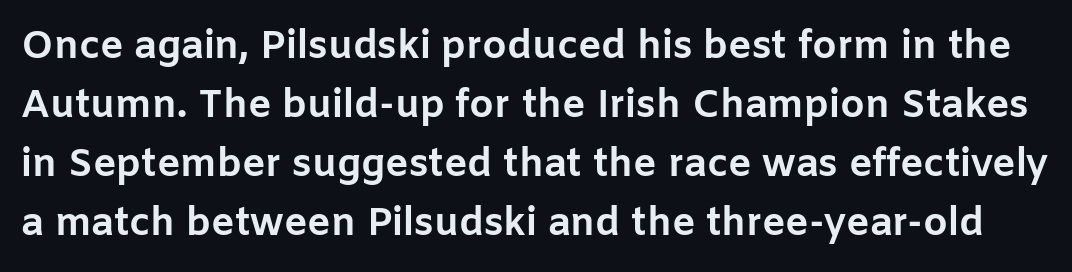
Q: Is the text bold? A: Yes.
Q: Is the text italic (slanted)? A: No, it is upright.
Q: Is the typeface a serif or a sans-serif typeface? A: Sans-serif.
Q: Is the text underlined? A: No.
Q: Is the spacing between letters normal or unusually wide? A: Normal.
Q: Is the spacing between lines tight, normal or loose? A: Normal.
Q: Width (condensed, normal, or wide)? A: Normal.
Q: Stroke contrast? A: Low.
Q: x-height? A: Medium.
Q: Monospaced? A: No.
